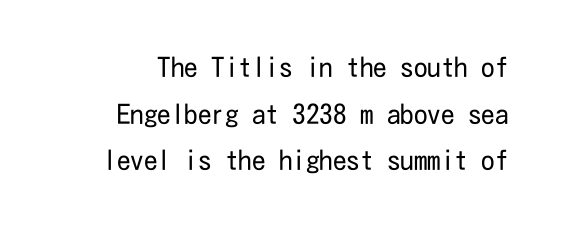
Q: Is the text bold? A: No.
Q: Is the text italic (slanted)? A: No, it is upright.
Q: Is the text underlined? A: No.
Q: Is the spacing between letters normal or unusually wide? A: Normal.
